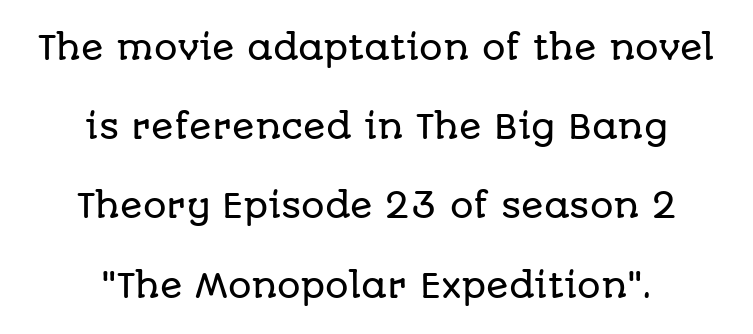
Q: Is the text italic (slanted)? A: No, it is upright.
Q: Is the typeface a serif or a sans-serif typeface? A: Sans-serif.
Q: Is the text underlined? A: No.
Q: How is the paragraph aligned? A: Centered.
Q: Is the spacing between letters normal or unusually wide? A: Normal.
Q: Is the spacing between lines tight, normal or loose? A: Loose.
Q: Width (condensed, normal, or wide)? A: Normal.
Q: Stroke contrast? A: Low.
Q: x-height? A: Large.
Q: Monospaced? A: No.
